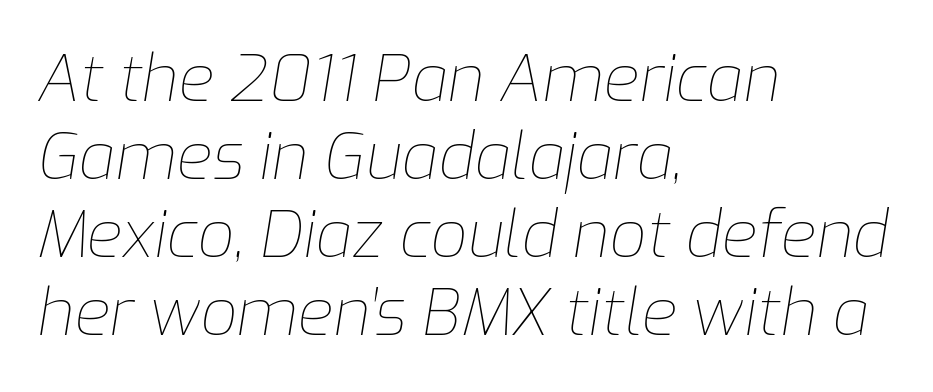
The rendering keeps characters at their native spacing. Would a proofreader flag this as italicized? Yes. The rendering anchors every line to the left-hand side. Is the stroke heavy? The answer is a plain regular-or-lighter.
